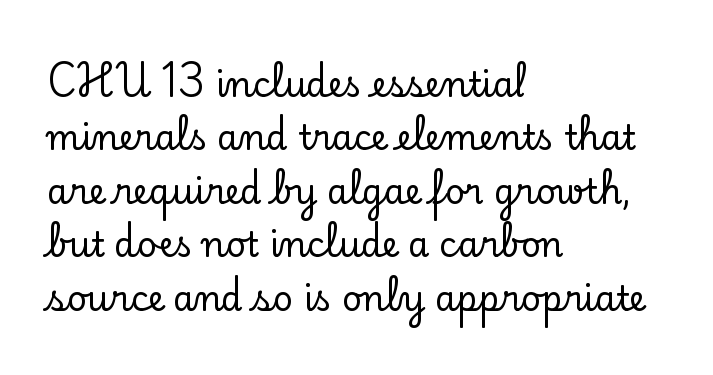
Q: Is the text italic (slanted)? A: No, it is upright.
Q: Is the typeface a serif or a sans-serif typeface? A: Serif.
Q: Is the text underlined? A: No.
Q: How is the paragraph aligned? A: Left-aligned.
Q: Is the spacing between letters normal or unusually wide? A: Normal.
Q: Is the spacing between lines tight, normal or loose? A: Normal.
Q: Width (condensed, normal, or wide)? A: Normal.
Q: Stroke contrast? A: Low.
Q: x-height? A: Small.
Q: Monospaced? A: No.
